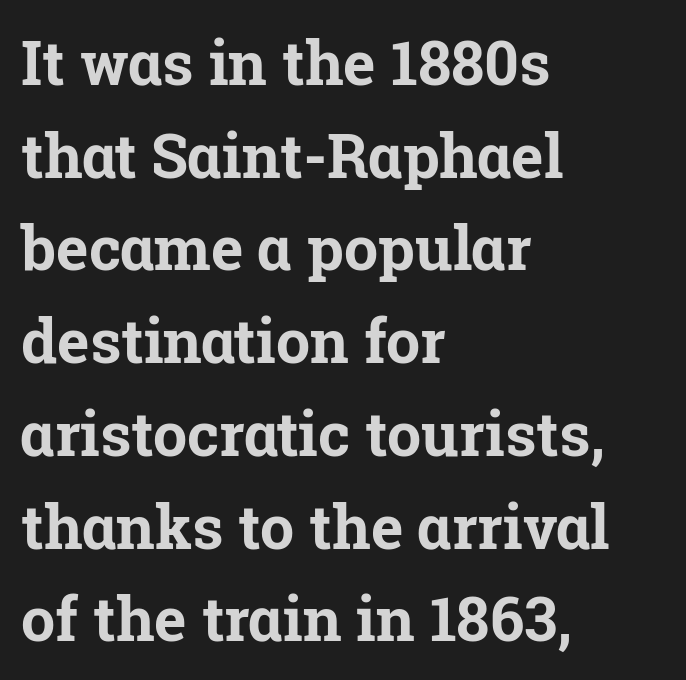
The rendering anchors every line to the left-hand side. Leading matches the norm, producing a regular column. Here the designer chose a conventional face with non-uniform glyph widths. Do the letters lean? They stand straight.
